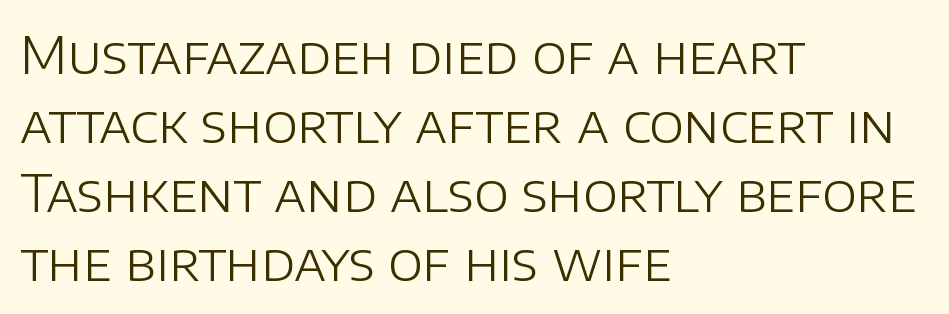
{"serif": "no", "italic": "no", "bold": "no", "weight": "light", "width": "normal", "stroke_contrast": "low", "x_height": "large", "monospaced": "no", "underline": "no", "align": "left", "line_spacing": "normal", "line_spacing_ratio": 1.33, "letter_spacing": "normal", "letter_spacing_em": 0.0, "glyph_px": 52}
